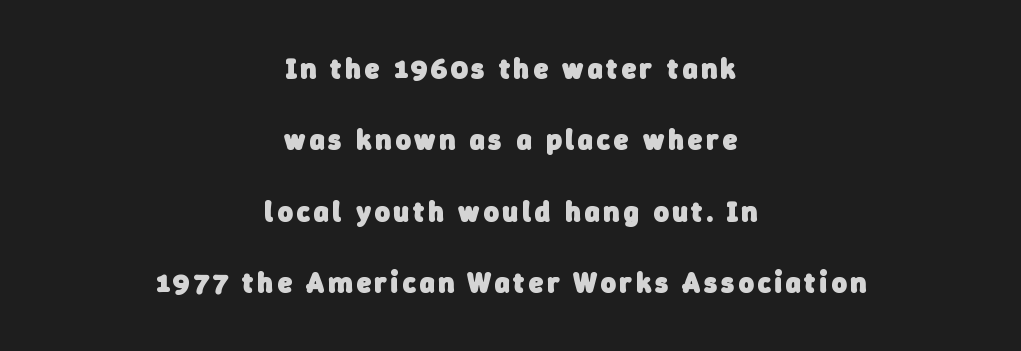
Q: Is the text bold? A: Yes.
Q: Is the typeface a serif or a sans-serif typeface? A: Sans-serif.
Q: Is the text underlined? A: No.
Q: How is the paragraph aligned? A: Centered.
Q: Is the spacing between lines tight, normal or loose? A: Loose.
Q: Width (condensed, normal, or wide)? A: Normal.
Q: Stroke contrast? A: Low.
Q: x-height? A: Medium.
Q: Monospaced? A: No.
